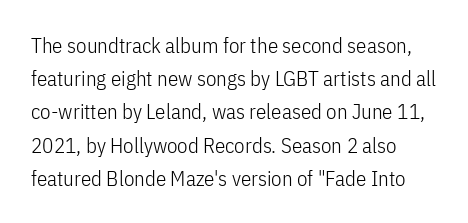
The image shows 21 px text type, upright; set normal line spacing (1.58x), normal letter spacing, not underlined.
